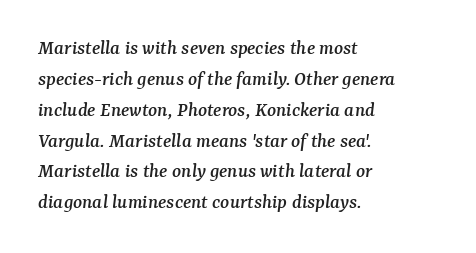
Q: Is the text italic (slanted)? A: Yes, it leans right by about 7 degrees.
Q: Is the text underlined? A: No.
Q: How is the paragraph aligned? A: Left-aligned.
Q: Is the spacing between letters normal or unusually wide? A: Normal.
Q: Is the spacing between lines tight, normal or loose? A: Normal.
